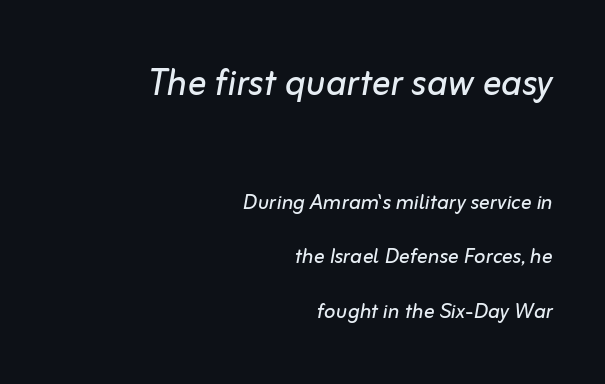
{"italic": "yes", "lean": "right", "slant_degrees": 10, "bold": "no", "weight": "regular", "width": "normal", "stroke_contrast": "low", "x_height": "medium", "monospaced": "no", "underline": "no", "align": "right", "line_spacing": "loose", "line_spacing_ratio": 2.01, "letter_spacing": "normal", "letter_spacing_em": 0.0, "larger_block": "first", "size_ratio": 1.74, "glyph_px": 47}
